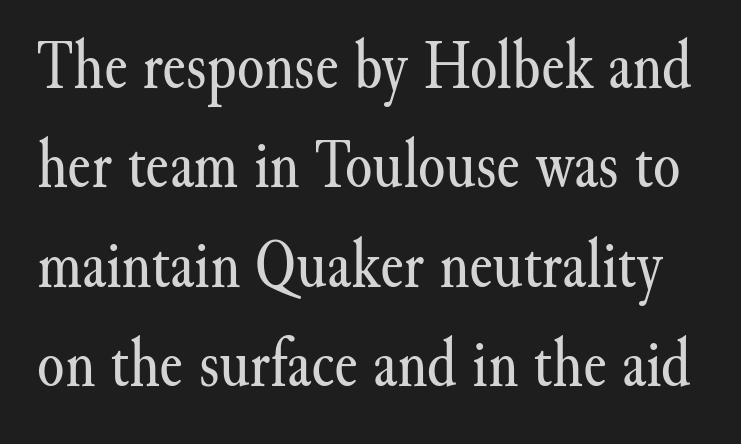
The image shows 70 px regular-weight serif type, upright; set normal line spacing (1.42x), normal letter spacing, not underlined; medium stroke contrast and a small x-height.
